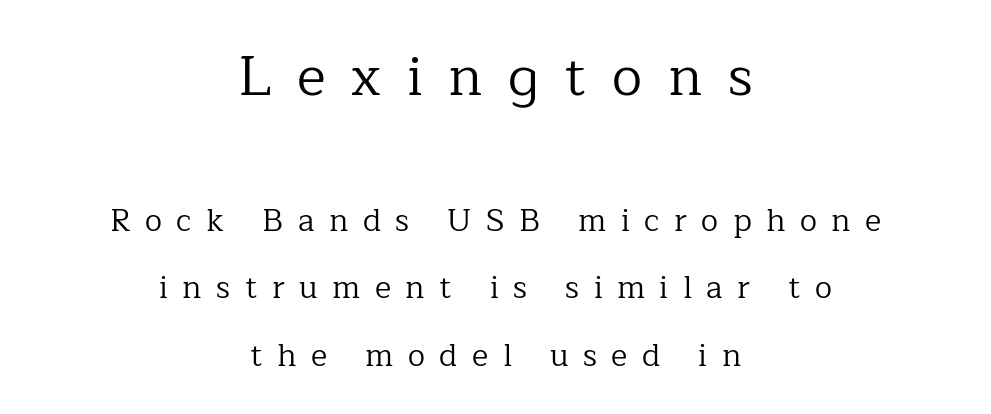
The letters advance in unequal steps, a hallmark of proportional type. Block one is the big one; block two sits smaller underneath. Centered paragraph, ragged on both sides. Students, note that the glyphs here are deliberately spaced far apart. Weight: in the light-to-regular range. Does the type have serifs? Yes, each stem ends in a small foot.
